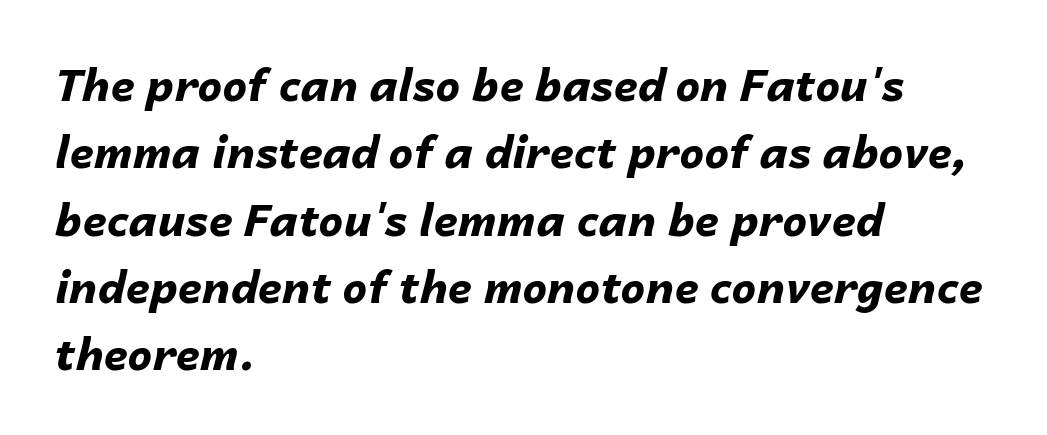
Glyph-to-glyph distance matches everyday printed text. It's the slanting kind of type. Character widths vary here, with narrow letters taking less room than wide ones. Vertically, the passage feels balanced, rows spaced as you'd expect.
